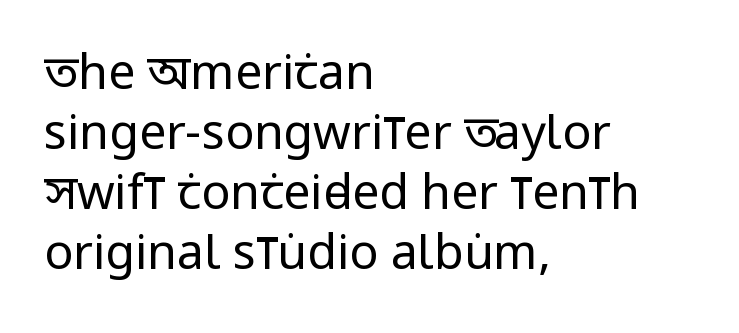
The image shows 48 px regular-weight, condensed sans-serif type, upright; set left-aligned, normal line spacing (1.25x), normal letter spacing, not underlined; low stroke contrast and a large x-height.
